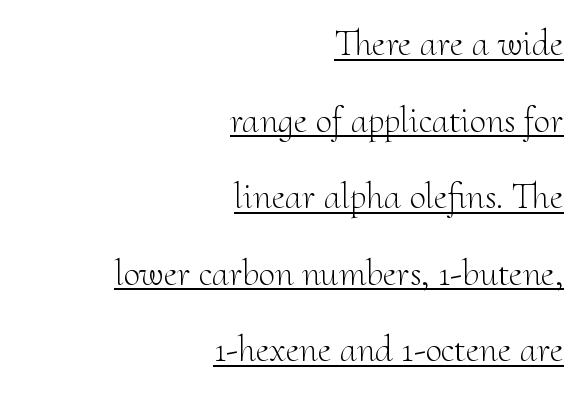
This rendering leaves character spacing at its baseline value. The lines in this sample share a right terminus and differ only in where they begin. The rendered words wear a rule along their underside. Vertical spacing — loose. Is this a heavy cut? Hardly; it is regular or lighter. Type style note: has serifs.
